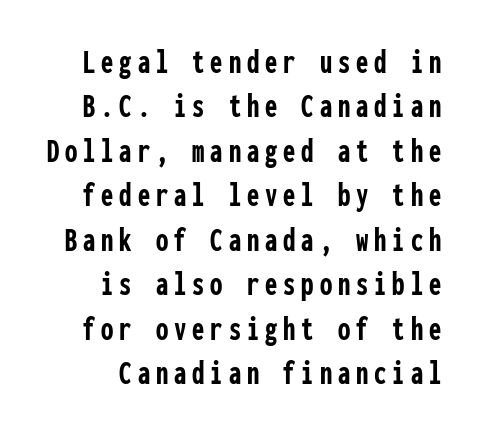
The image shows 35 px semibold, condensed sans-serif type, upright, monospaced; set normal line spacing (1.27x), not underlined; low stroke contrast and a medium x-height.
